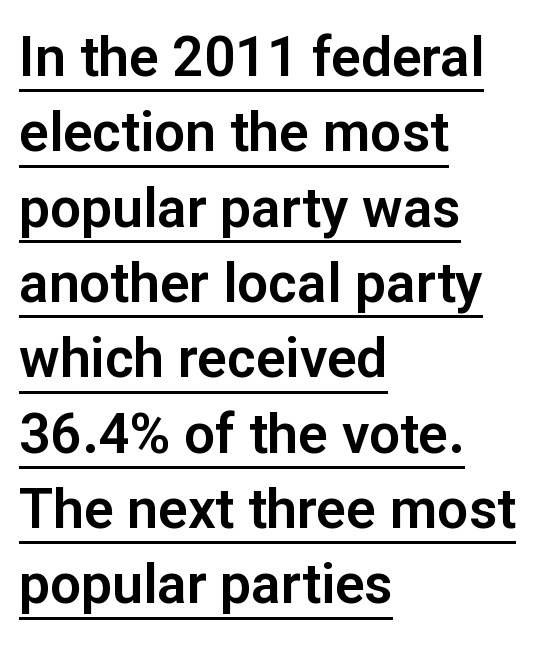
The image shows 55 px sans-serif type, upright; set left-aligned, normal line spacing (1.37x), normal letter spacing, underlined; low stroke contrast and a medium x-height.
